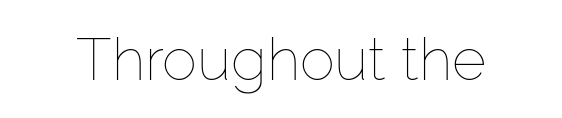
Just letters on the line, the space beneath them empty. The weight would be labelled regular, book, light, or lighter still. Posture: straight, roman, zero tilt. The face used here is proportionally spaced, like ordinary book or web type. Tracking here is standard; glyphs follow each other at the usual distance.
